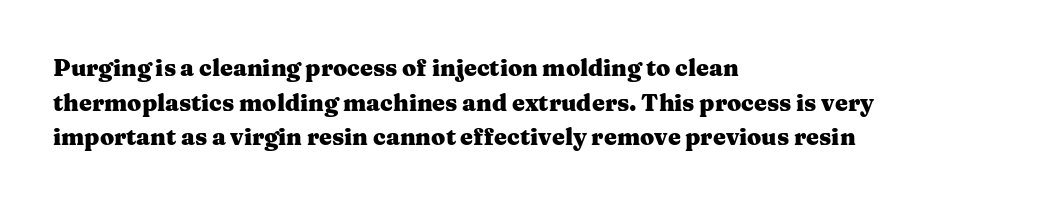
Every stem runs plumb, perpendicular to the baseline. The typesetting leans heavy: a genuine bold. Anything drawn beneath the words? Only blank space. The paragraph shown leans on its left margin. In terms of letterspacing, this is plain default setting. The space between consecutive lines is moderate.
